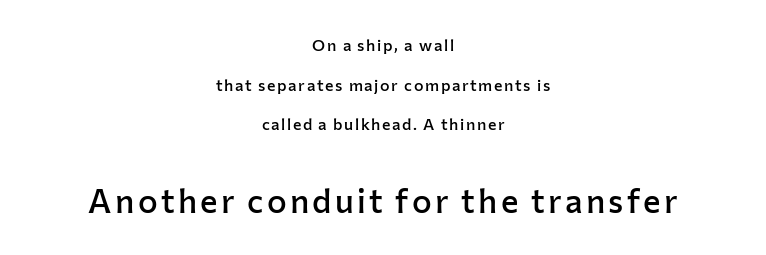
Proportional: the letters do not fall into vertical columns. I'd describe the lettering as semibold — firm but not a full bold. Is there any slant? The stems are plumb. Does the bottom block carry the larger type? Yes, it does. Regarding leading, the lines here are spaced well apart.
